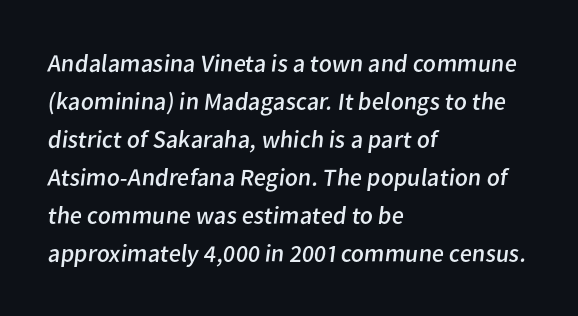
Q: Is the text bold? A: No.
Q: Is the text underlined? A: No.
Q: How is the paragraph aligned? A: Left-aligned.
Q: Is the spacing between letters normal or unusually wide? A: Normal.
Q: Is the spacing between lines tight, normal or loose? A: Normal.
